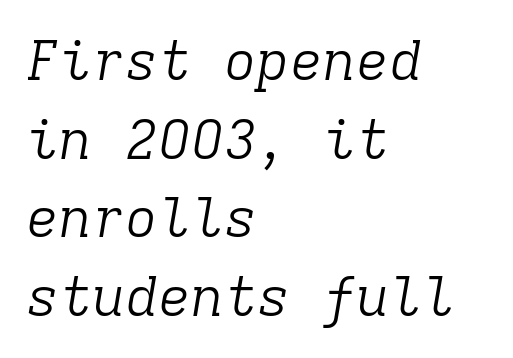
The image shows 55 px light serif type, italic (leaning right), monospaced; set left-aligned, normal line spacing (1.43x), normal letter spacing, not underlined; low stroke contrast and a medium x-height.
